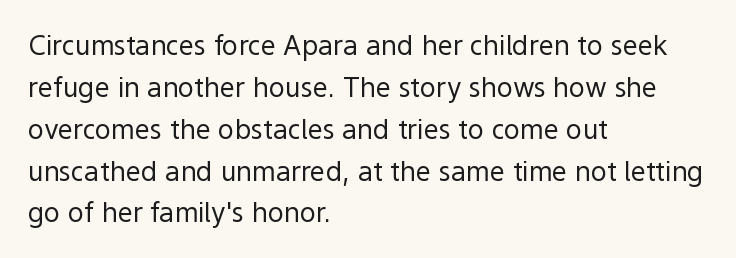
Anything drawn beneath the words? Only blank space. Each word holds together tightly as a unit, with standard inter-letter gaps. Each stroke keeps to a modest, everyday thickness or less. Normally led — the rows are evenly, conventionally spaced. In CSS terms this would be text-align: left. Does the lettering tilt? It doesn't — this is upright.
